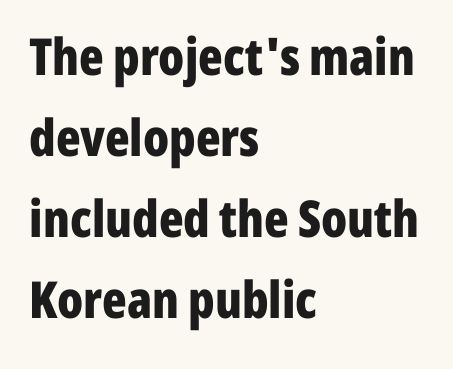
These lines are composed in type without serifs. Spacing verdict: proportional, widths tailored to each character. Do the letters lean? They stand straight. Students, this is bold: see how much ink each stroke carries. Lines of text with bare space underneath. The face used here is rendered with its standard letterfit.
